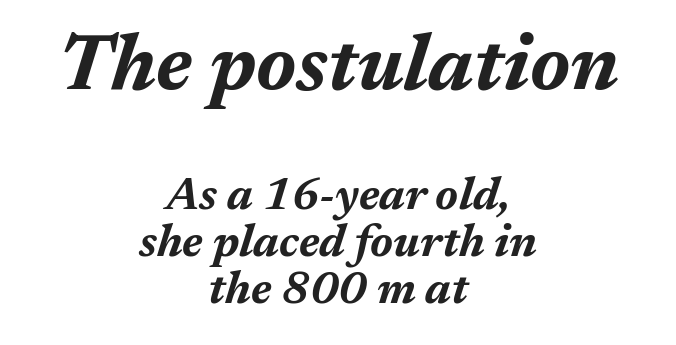
{"italic": "yes", "lean": "right", "slant_degrees": 17, "bold": "yes", "weight": "bold", "width": "normal", "stroke_contrast": "medium", "x_height": "medium", "monospaced": "no", "underline": "no", "align": "center", "line_spacing": "tight", "line_spacing_ratio": 1.04, "letter_spacing": "normal", "letter_spacing_em": 0.0, "larger_block": "first", "size_ratio": 1.76, "glyph_px": 79}
